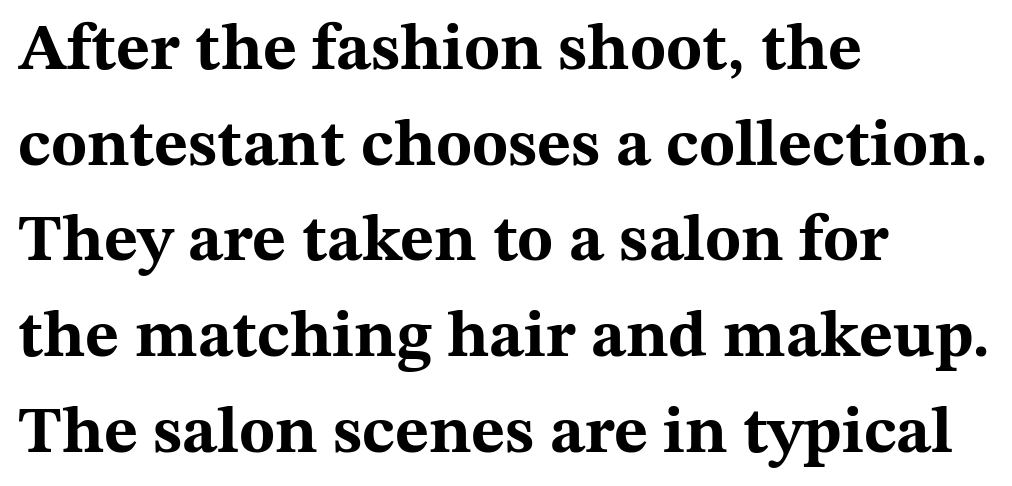
Q: Is the text bold? A: Yes.
Q: Is the text italic (slanted)? A: No, it is upright.
Q: Is the typeface a serif or a sans-serif typeface? A: Serif.
Q: Is the text underlined? A: No.
Q: How is the paragraph aligned? A: Left-aligned.
Q: Is the spacing between letters normal or unusually wide? A: Normal.
Q: Is the spacing between lines tight, normal or loose? A: Normal.
Q: Width (condensed, normal, or wide)? A: Wide.
Q: Stroke contrast? A: Medium.
Q: x-height? A: Medium.
Q: Monospaced? A: No.
